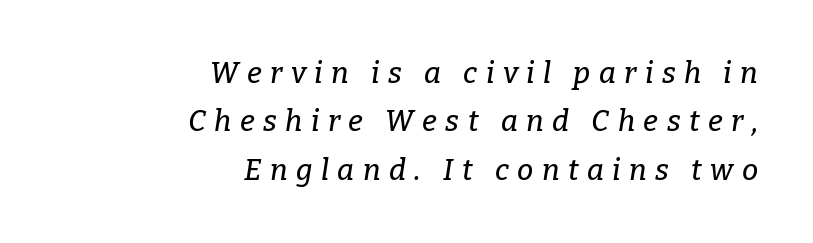
The image shows 29 px serif type, italic (leaning right); set right-aligned, normal line spacing (1.67x), unusually wide letter spacing (+0.29 em), not underlined; low stroke contrast and a medium x-height.
